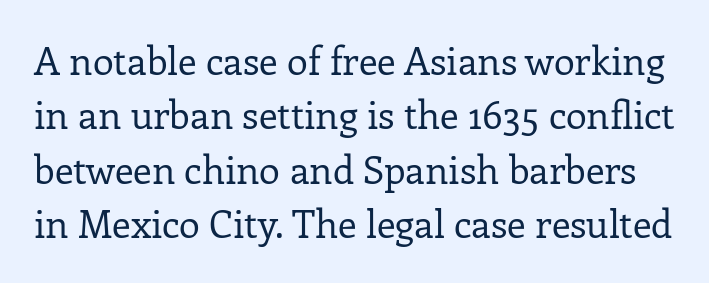
The image shows 38 px regular-weight serif type, upright; set normal line spacing (1.43x), normal letter spacing, not underlined; low stroke contrast and a medium x-height.
